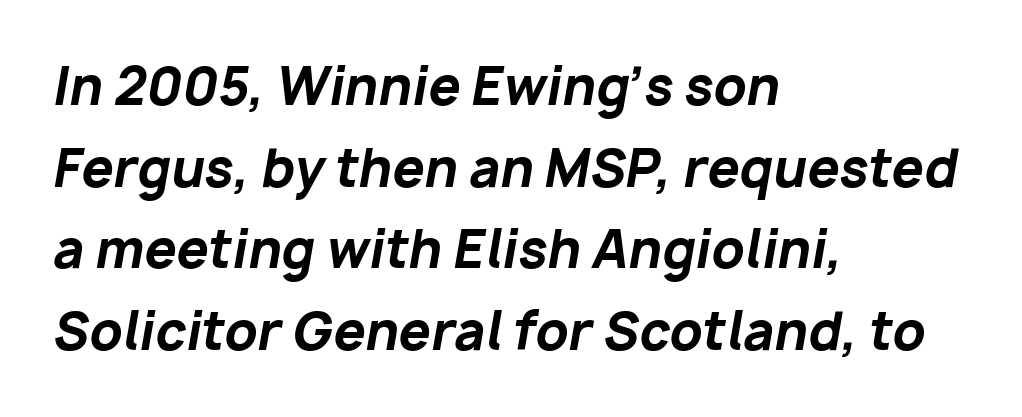
{"italic": "yes", "lean": "right", "slant_degrees": 10, "bold": "yes", "weight": "bold", "width": "normal", "stroke_contrast": "low", "x_height": "medium", "monospaced": "no", "underline": "no", "align": "left", "line_spacing": "normal", "line_spacing_ratio": 1.6, "letter_spacing": "normal", "letter_spacing_em": 0.0, "glyph_px": 51}
